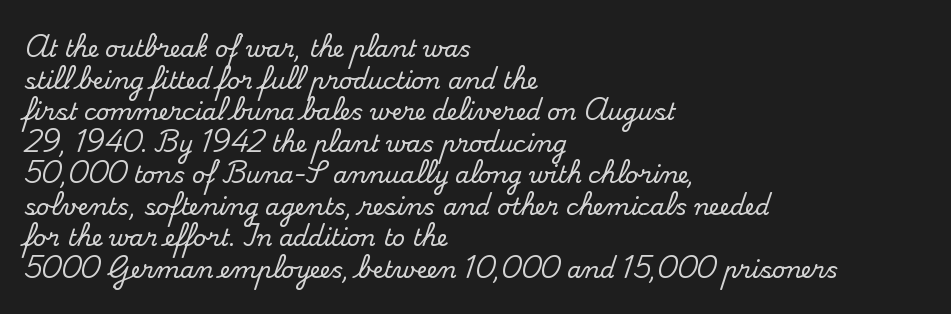
Q: Is the text italic (slanted)? A: Yes.
Q: Is the text underlined? A: No.
Q: How is the paragraph aligned? A: Left-aligned.
Q: Is the spacing between letters normal or unusually wide? A: Normal.
Q: Is the spacing between lines tight, normal or loose? A: Normal.
